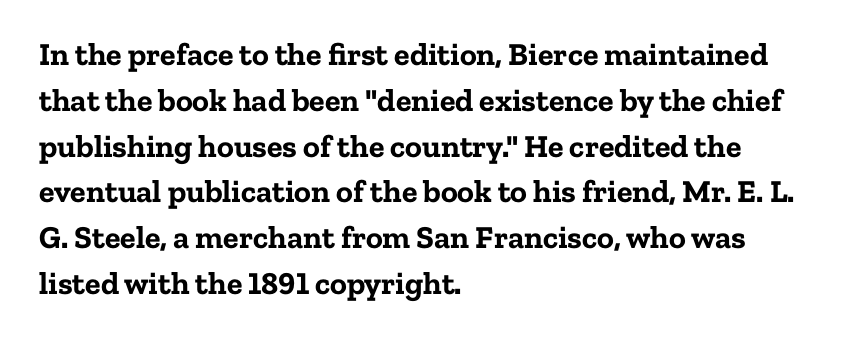
The block of text has a typical density, with ordinary space between rows. Here the designer chose a conventional face with non-uniform glyph widths. In CSS terms this would be text-align: left. Plenty of ink on the page — the face is bold. Words float on clear page, feet unadorned.
